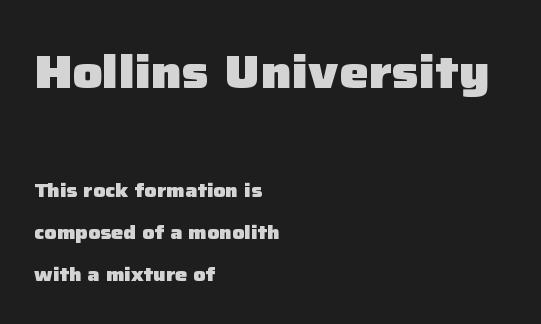
The letters in the upper block stand taller than those in the block below. A sans-serif font was chosen for this passage. The space beneath each line is pristine and unruled. Alignment: flush left. Heavy-handed strokes throughout: this text is bold. The leading is generous, giving the passage an open texture.
